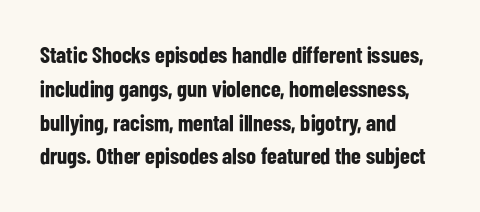
Bold? Absolutely — the strokes are thick and heavy. The setting favours the left margin, as ordinary paragraphs usually do. The font's upright variant was chosen for this text. A bare baseline throughout the passage. Vertical spacing — default.
